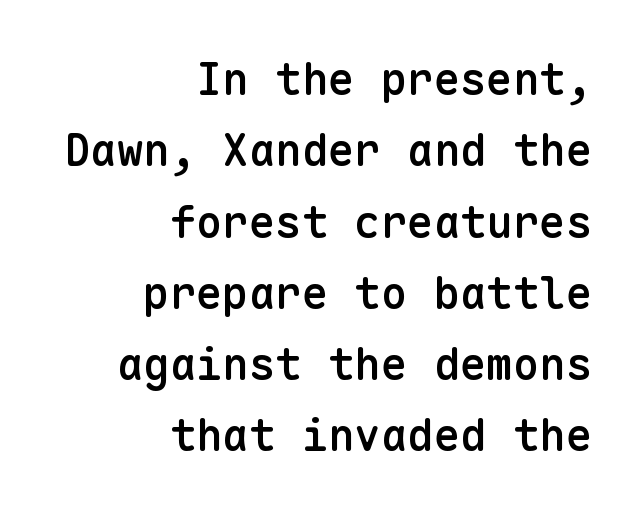
{"serif": "no", "italic": "no", "bold": "semi", "weight": "semibold", "width": "normal", "stroke_contrast": "low", "x_height": "medium", "monospaced": "yes", "underline": "no", "align": "right", "line_spacing": "normal", "line_spacing_ratio": 1.62, "letter_spacing": "normal", "letter_spacing_em": 0.0, "glyph_px": 44}
